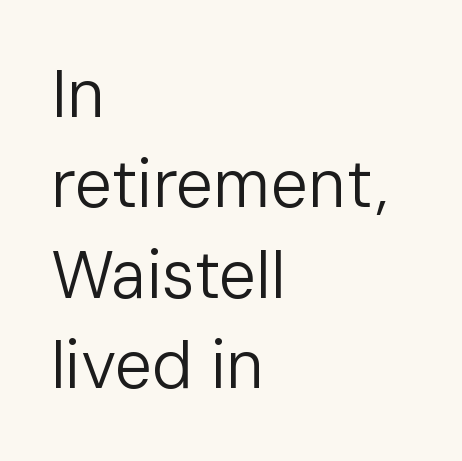
The image shows 66 px regular-weight sans-serif type, upright; set left-aligned, normal line spacing (1.37x), normal letter spacing, not underlined; low stroke contrast and a medium x-height.
